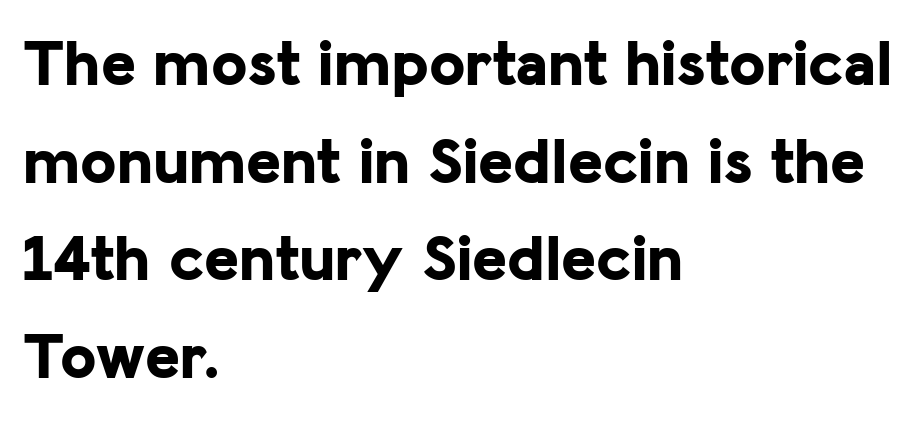
The image shows 66 px bold sans-serif type, upright; set left-aligned, normal line spacing (1.48x), normal letter spacing, not underlined; low stroke contrast and a medium x-height.
